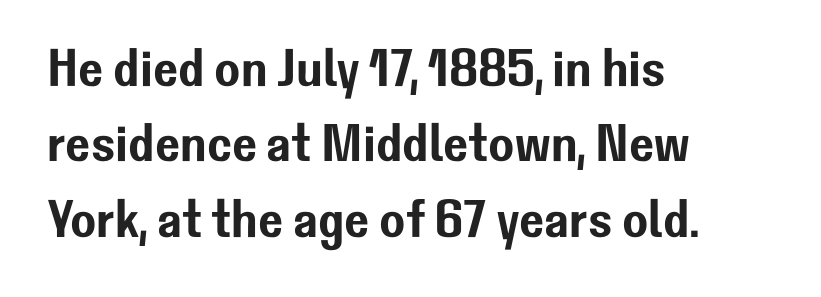
Caption: multi-line text, flush left, ragged right. How are the letters spaced? Ordinarily, with no added tracking. Posture: upright roman. The font family rendered here belongs to the sans-serif group. The space beneath each line is pristine and unruled.
